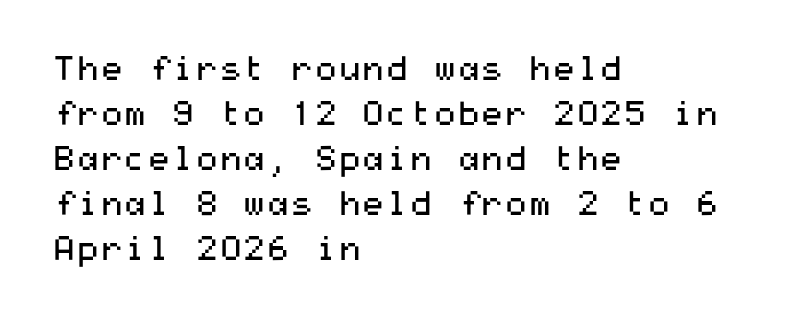
Descenders are the only things crossing below the line. Stems and bowls with no extra thickness — not bold. Posture: straight, roman, zero tilt. The line texture is even and compact thanks to regular tracking. Is there much room between lines? A standard amount, neither cramped nor airy.
